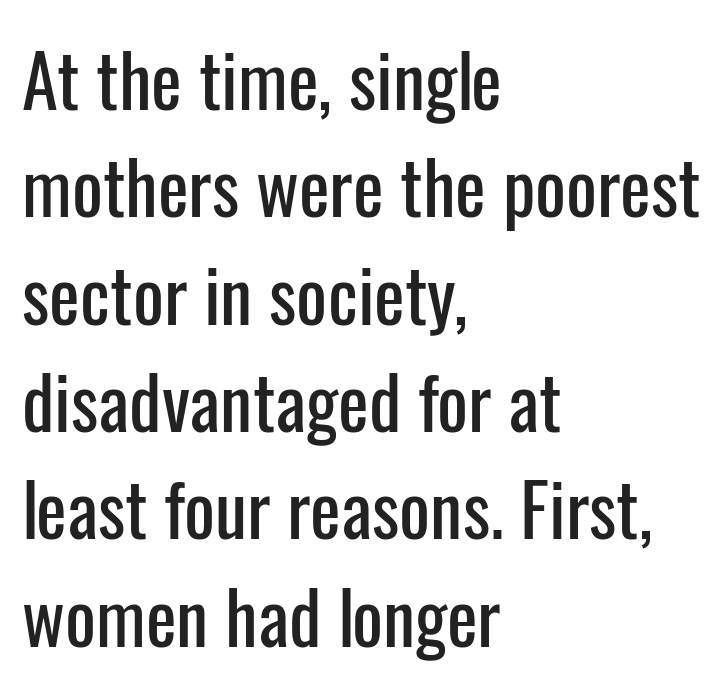
Q: Is the text italic (slanted)? A: No, it is upright.
Q: Is the typeface a serif or a sans-serif typeface? A: Sans-serif.
Q: Is the text underlined? A: No.
Q: How is the paragraph aligned? A: Left-aligned.
Q: Is the spacing between letters normal or unusually wide? A: Normal.
Q: Is the spacing between lines tight, normal or loose? A: Normal.
Q: Width (condensed, normal, or wide)? A: Condensed.
Q: Stroke contrast? A: Low.
Q: x-height? A: Medium.
Q: Monospaced? A: No.
